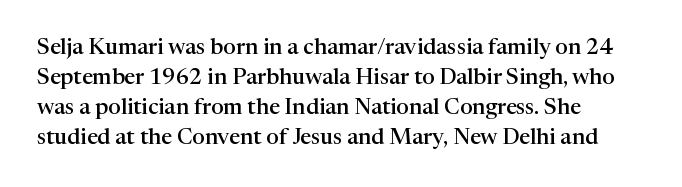
{"italic": "no", "bold": "semi", "underline": "no", "align": "left", "line_spacing": "normal", "line_spacing_ratio": 1.36, "letter_spacing": "normal", "letter_spacing_em": 0.0, "glyph_px": 22}
